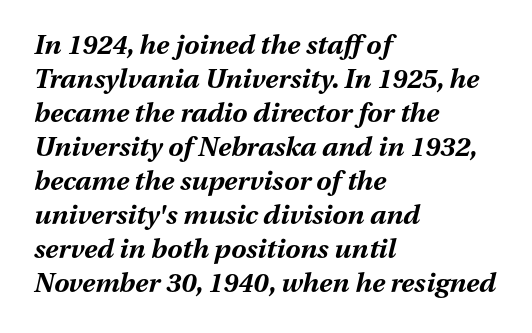
The axis of the letterforms is tilted away from vertical. Compared with typical paragraphs, the rows here are spaced about the same. Does the weight exceed regular? Yes, all the way to bold. A bare baseline throughout the passage. Every row of glyphs begins at an identical x-position on the left. The tracking reads as untouched default to a designer's eye.
